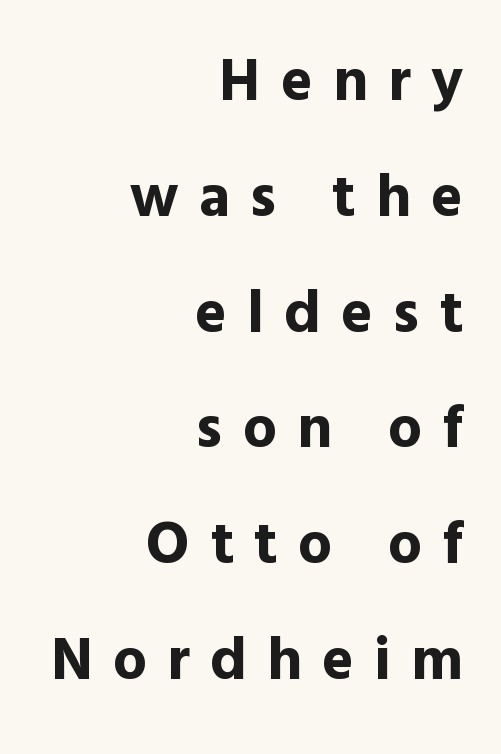
Leading: increased. Do the characters align in a grid? No, the font is proportional. Letter spacing: wide. Nope, not italic — everything's standing straight.
